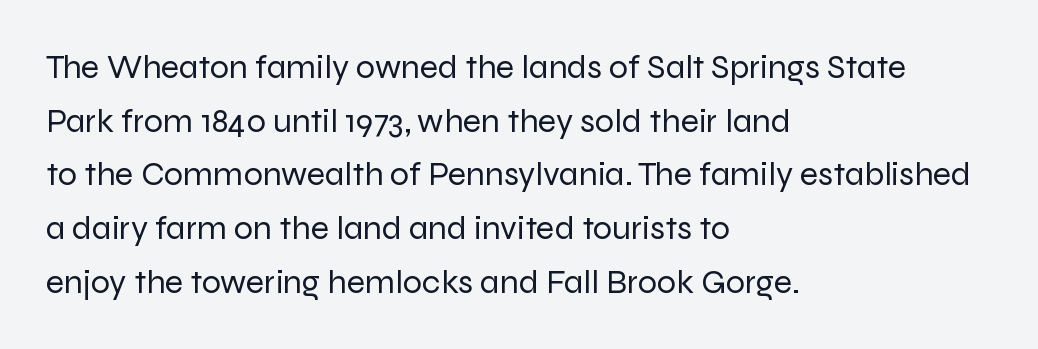
Q: Is the text bold? A: No.
Q: Is the text italic (slanted)? A: No, it is upright.
Q: Is the typeface a serif or a sans-serif typeface? A: Sans-serif.
Q: Is the text underlined? A: No.
Q: How is the paragraph aligned? A: Left-aligned.
Q: Is the spacing between letters normal or unusually wide? A: Normal.
Q: Is the spacing between lines tight, normal or loose? A: Normal.
Q: Width (condensed, normal, or wide)? A: Normal.
Q: Stroke contrast? A: Low.
Q: x-height? A: Medium.
Q: Monospaced? A: No.
